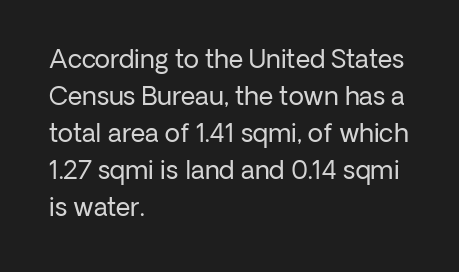
The image shows 25 px text type, upright; set left-aligned, normal line spacing (1.48x), normal letter spacing, not underlined.
